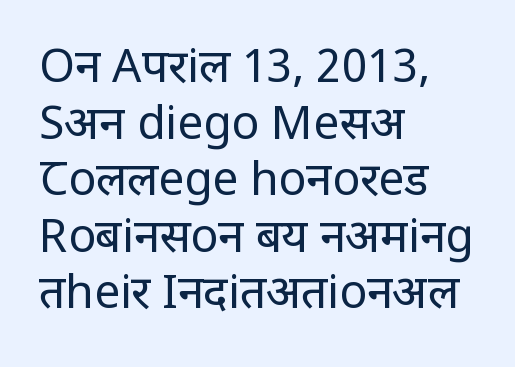
The image shows 46 px regular-weight, condensed sans-serif type, upright; set left-aligned, line spacing 1.23x, normal letter spacing, not underlined; low stroke contrast and a large x-height.
